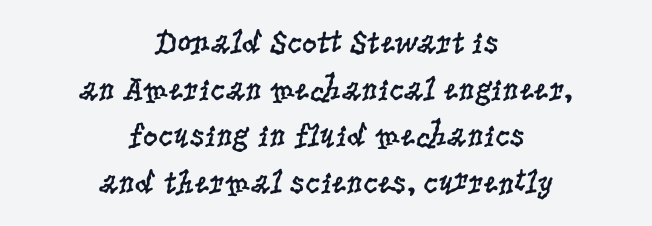
Q: Is the text bold? A: No.
Q: Is the typeface a serif or a sans-serif typeface? A: Serif.
Q: Is the text underlined? A: No.
Q: How is the paragraph aligned? A: Centered.
Q: Is the spacing between letters normal or unusually wide? A: Normal.
Q: Is the spacing between lines tight, normal or loose? A: Normal.
Q: Width (condensed, normal, or wide)? A: Condensed.
Q: Stroke contrast? A: Low.
Q: x-height? A: Large.
Q: Monospaced? A: No.
